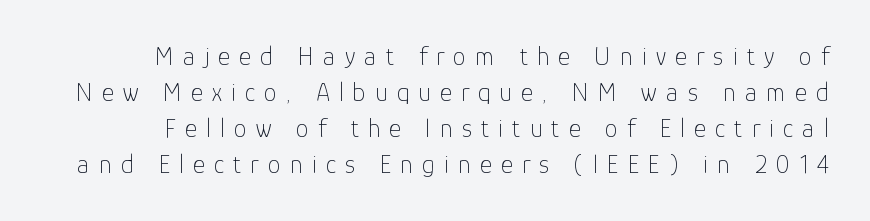
The strokes are not fattened; the text isn't bold. Is there much room between lines? A standard amount, neither cramped nor airy. The area under the type is left untouched. Substantial extra tracking has been applied to these lines. No italicization has been applied; the sample stays upright.
